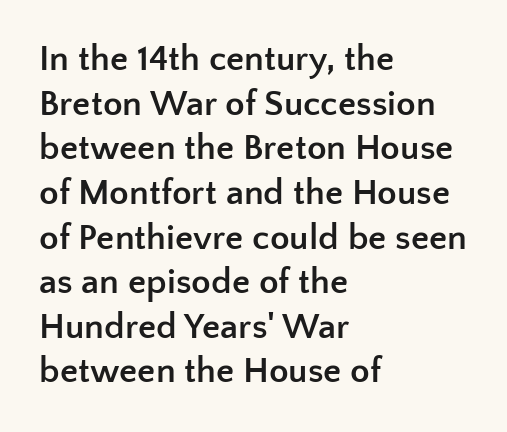
Q: Is the text bold? A: Yes.
Q: Is the text italic (slanted)? A: No, it is upright.
Q: Is the typeface a serif or a sans-serif typeface? A: Sans-serif.
Q: Is the text underlined? A: No.
Q: How is the paragraph aligned? A: Left-aligned.
Q: Is the spacing between letters normal or unusually wide? A: Normal.
Q: Width (condensed, normal, or wide)? A: Normal.
Q: Stroke contrast? A: Low.
Q: x-height? A: Medium.
Q: Monospaced? A: No.
